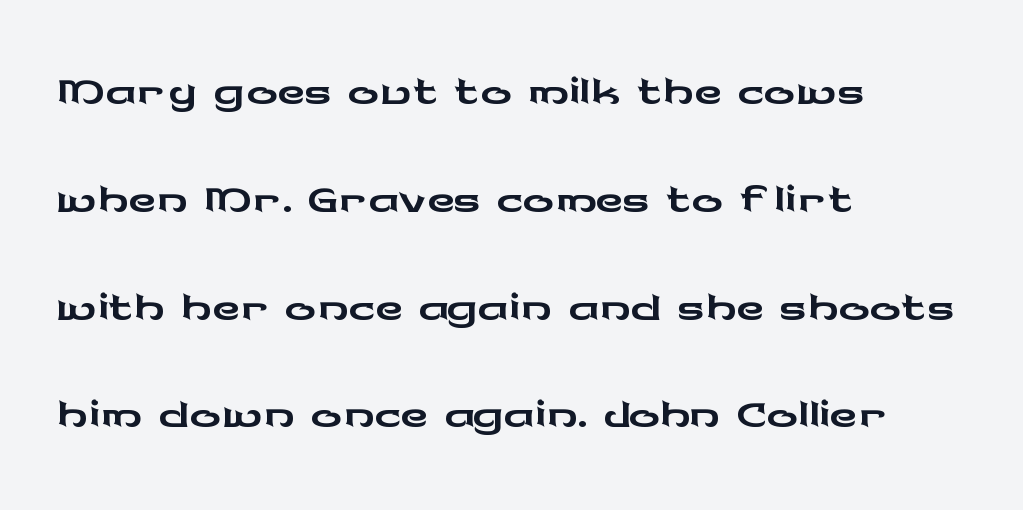
The image shows 77 px wide sans-serif type, upright; set left-aligned, normal line spacing (1.4x), normal letter spacing, not underlined; low stroke contrast and a medium x-height.
